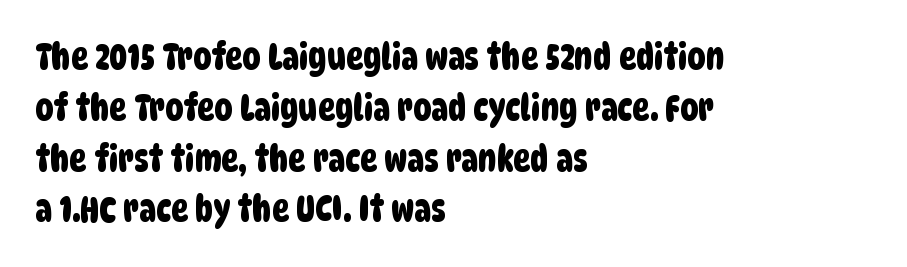
If you drew a ruler down the left edge, every line would touch it. The rendering uses a moderate line-height, typical for paragraphs. The passage shown is typeset with a sans-serif family. The horizontal fit of the characters is conventional and even. Bare-footed words on every line.
